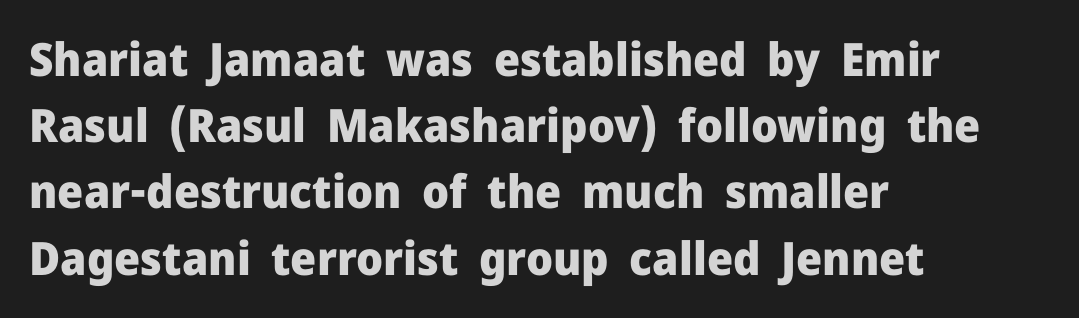
Q: Is the text bold? A: Yes.
Q: Is the text italic (slanted)? A: No, it is upright.
Q: Is the typeface a serif or a sans-serif typeface? A: Sans-serif.
Q: Is the text underlined? A: No.
Q: How is the paragraph aligned? A: Left-aligned.
Q: Is the spacing between letters normal or unusually wide? A: Normal.
Q: Is the spacing between lines tight, normal or loose? A: Normal.
Q: Width (condensed, normal, or wide)? A: Normal.
Q: Stroke contrast? A: Low.
Q: x-height? A: Medium.
Q: Monospaced? A: No.
